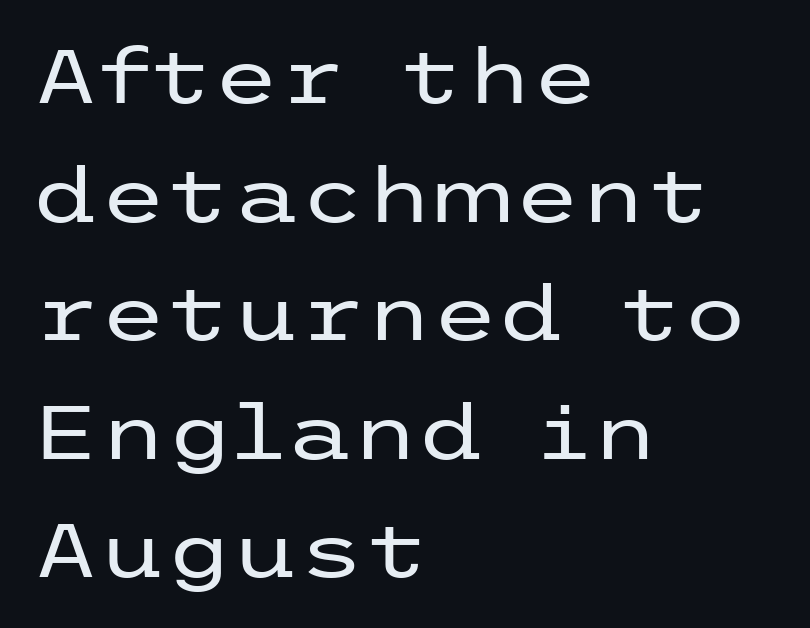
Q: Is the text bold? A: No.
Q: Is the text italic (slanted)? A: No, it is upright.
Q: Is the typeface a serif or a sans-serif typeface? A: Sans-serif.
Q: Is the text underlined? A: No.
Q: How is the paragraph aligned? A: Left-aligned.
Q: Is the spacing between letters normal or unusually wide? A: Normal.
Q: Is the spacing between lines tight, normal or loose? A: Normal.
Q: Width (condensed, normal, or wide)? A: Wide.
Q: Stroke contrast? A: Low.
Q: x-height? A: Medium.
